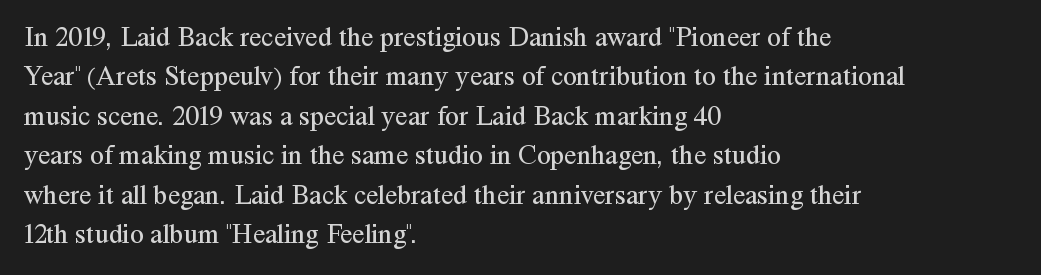
{"serif": "yes", "italic": "no", "bold": "no", "weight": "regular", "width": "normal", "stroke_contrast": "medium", "x_height": "medium", "monospaced": "no", "underline": "no", "align": "left", "line_spacing": "normal", "line_spacing_ratio": 1.41, "letter_spacing": "normal", "letter_spacing_em": 0.0, "glyph_px": 28}
